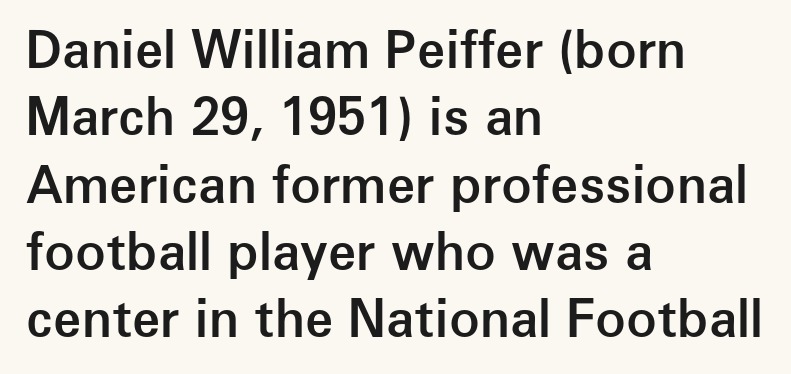
{"serif": "no", "italic": "no", "bold": "semi", "weight": "semibold", "width": "normal", "stroke_contrast": "low", "x_height": "medium", "monospaced": "no", "underline": "no", "align": "left", "line_spacing": "normal", "line_spacing_ratio": 1.32, "letter_spacing": "normal", "letter_spacing_em": 0.0, "glyph_px": 51}
